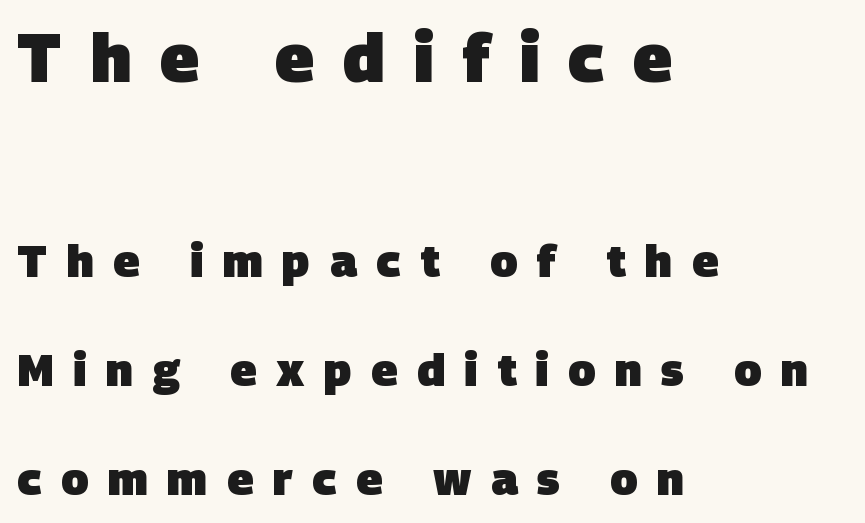
The passage shown begins with its larger block and ends with its smaller one. Just letters on the line, the space beneath them empty. Its strokes are broad and dark, the hallmark of bold type. I'd call this a sans setting — the letters go barefoot. A student would call this left alignment; a typographer would say flush left, rag right. The letters advance in unequal steps, a hallmark of proportional type.
